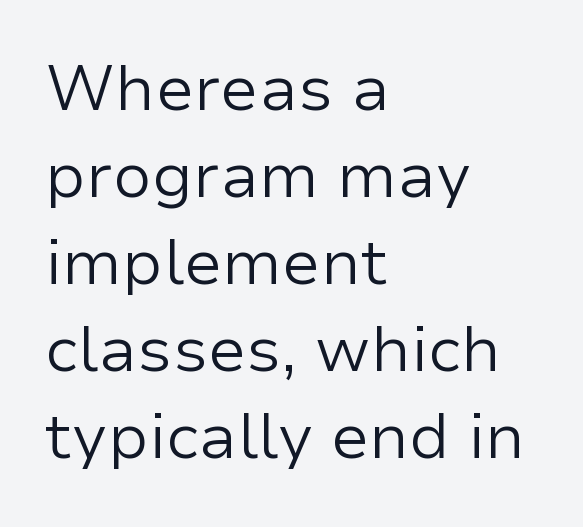
{"serif": "no", "italic": "no", "bold": "no", "weight": "regular", "width": "normal", "stroke_contrast": "low", "x_height": "medium", "monospaced": "no", "underline": "no", "align": "left", "line_spacing": "normal", "line_spacing_ratio": 1.36, "letter_spacing": "normal", "letter_spacing_em": 0.0, "glyph_px": 64}
